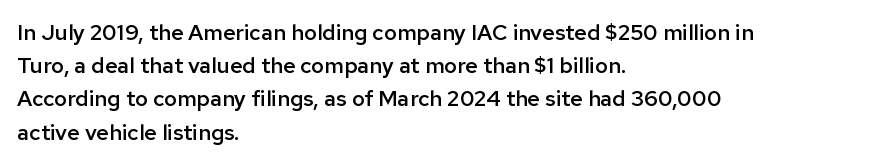
The words here are not underlined. Each new line begins a customary step beneath the previous one. These lines were composed using upright roman letters. In CSS terms this would be text-align: left. Compared with typical body copy, the letter spacing here is the same. This is the in-between weight designers call semibold or demi.
